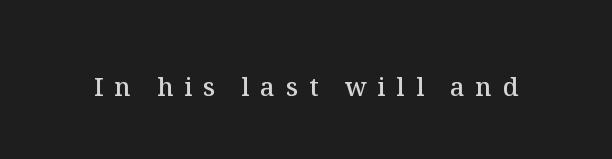
{"italic": "no", "bold": "semi", "underline": "no", "letter_spacing": "wide", "letter_spacing_em": 0.45, "glyph_px": 25}
